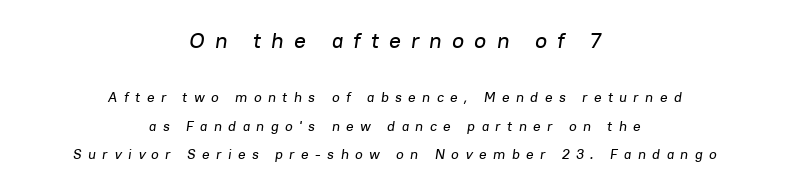
The image shows 22 px text type, italic (leaning right); set centered, loose line spacing (2.03x), unusually wide letter spacing (+0.46 em), not underlined; the first (top) block is 1.57x larger.
